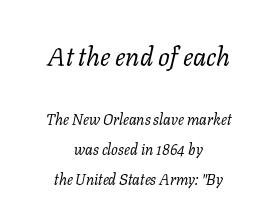
The image shows 26 px text type, italic (leaning right); set centered, loose line spacing (2.01x), normal letter spacing, not underlined; the first (top) block is 1.73x larger.
